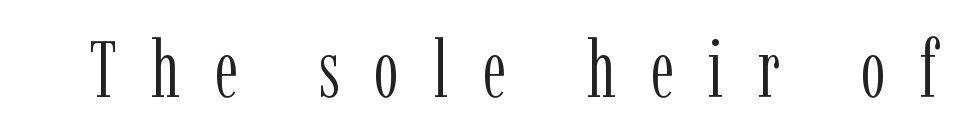
Q: Is the text bold? A: No.
Q: Is the text italic (slanted)? A: No, it is upright.
Q: Is the typeface a serif or a sans-serif typeface? A: Serif.
Q: Is the text underlined? A: No.
Q: Is the spacing between letters normal or unusually wide? A: Unusually wide.
Q: Width (condensed, normal, or wide)? A: Condensed.
Q: Stroke contrast? A: Low.
Q: x-height? A: Medium.
Q: Monospaced? A: No.
